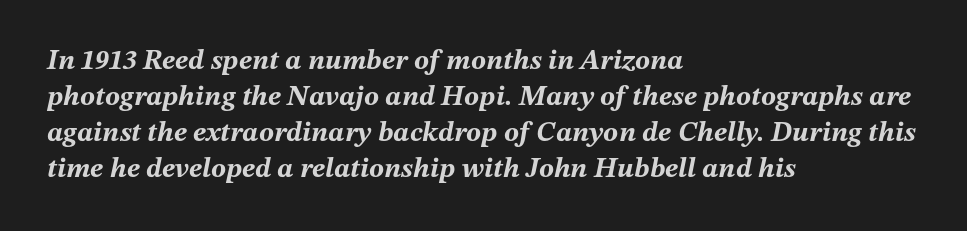
{"italic": "yes", "lean": "right", "slant_degrees": 12, "bold": "yes", "weight": "bold", "width": "normal", "stroke_contrast": "medium", "x_height": "medium", "monospaced": "no", "underline": "no", "align": "left", "line_spacing": "normal", "line_spacing_ratio": 1.28, "letter_spacing": "normal", "letter_spacing_em": 0.0, "glyph_px": 28}
